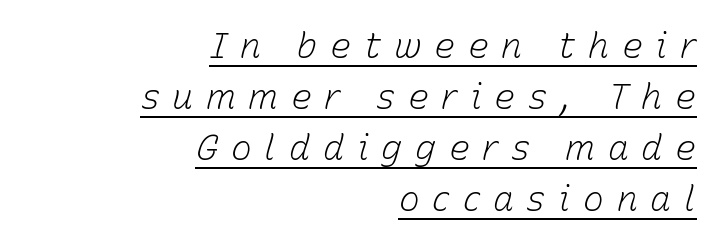
{"italic": "yes", "lean": "right", "slant_degrees": 15, "bold": "no", "weight": "light", "width": "normal", "stroke_contrast": "low", "x_height": "medium", "monospaced": "no", "underline": "yes", "align": "right", "line_spacing": "normal", "line_spacing_ratio": 1.46, "letter_spacing": "wide", "letter_spacing_em": 0.36, "glyph_px": 35}
